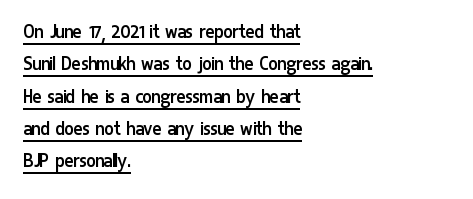
{"italic": "no", "bold": "no", "underline": "yes", "align": "left", "line_spacing": "normal", "line_spacing_ratio": 1.47, "letter_spacing": "normal", "letter_spacing_em": 0.0, "glyph_px": 22}
